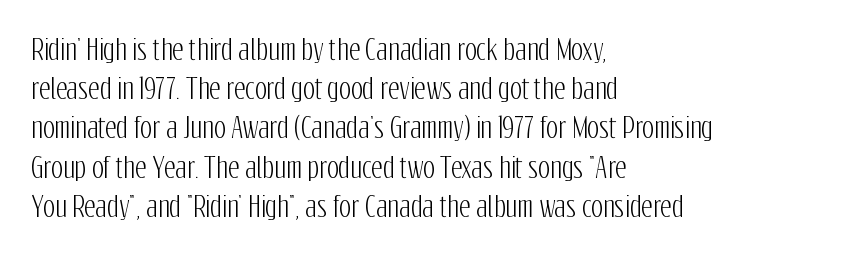
Q: Is the text italic (slanted)? A: No, it is upright.
Q: Is the typeface a serif or a sans-serif typeface? A: Sans-serif.
Q: Is the text underlined? A: No.
Q: How is the paragraph aligned? A: Left-aligned.
Q: Is the spacing between letters normal or unusually wide? A: Normal.
Q: Is the spacing between lines tight, normal or loose? A: Normal.
Q: Width (condensed, normal, or wide)? A: Condensed.
Q: Stroke contrast? A: Low.
Q: x-height? A: Medium.
Q: Monospaced? A: No.
